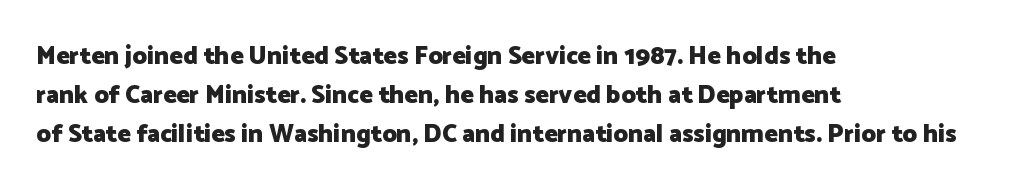
{"italic": "no", "bold": "yes", "underline": "no", "align": "left", "line_spacing": "normal", "line_spacing_ratio": 1.57, "letter_spacing": "normal", "letter_spacing_em": 0.0, "glyph_px": 25}
